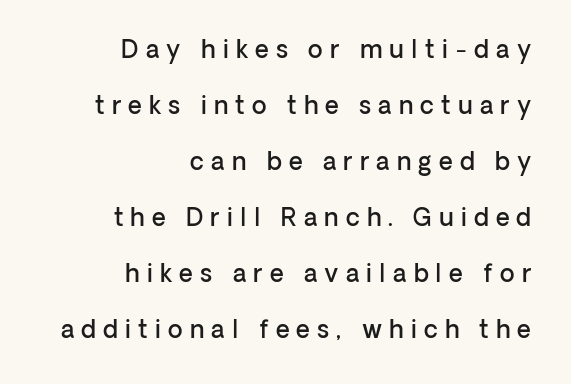
{"italic": "no", "bold": "semi", "underline": "no", "align": "right", "line_spacing": "loose", "line_spacing_ratio": 2.33, "letter_spacing": "wide", "letter_spacing_em": 0.3, "glyph_px": 24}
